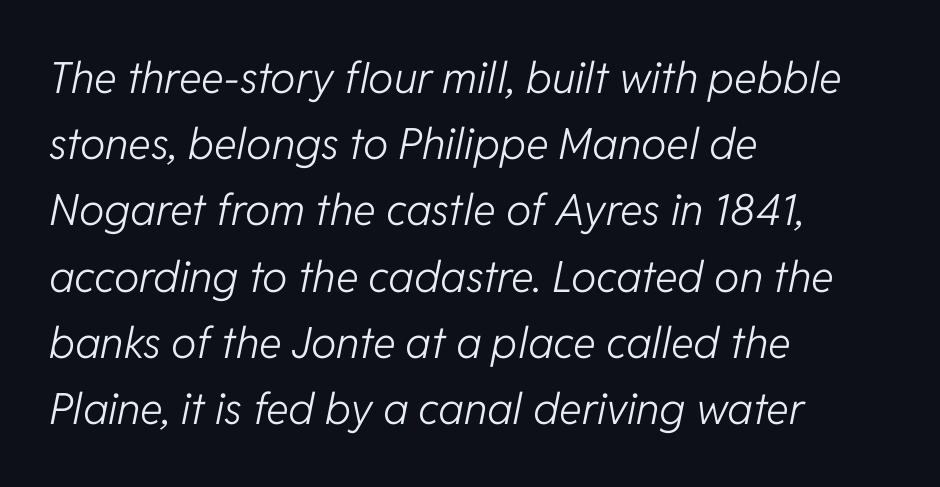
Q: Is the text bold? A: No.
Q: Is the text italic (slanted)? A: Yes, it leans right by about 11 degrees.
Q: Is the text underlined? A: No.
Q: How is the paragraph aligned? A: Left-aligned.
Q: Is the spacing between letters normal or unusually wide? A: Normal.
Q: Is the spacing between lines tight, normal or loose? A: Normal.
Q: Width (condensed, normal, or wide)? A: Normal.
Q: Stroke contrast? A: Low.
Q: x-height? A: Medium.
Q: Monospaced? A: No.
